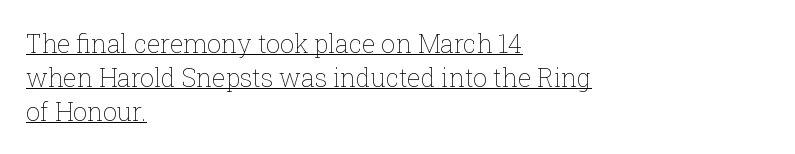
{"italic": "no", "bold": "no", "underline": "yes", "align": "left", "line_spacing": "normal", "line_spacing_ratio": 1.36, "letter_spacing": "normal", "letter_spacing_em": 0.0, "glyph_px": 25}
